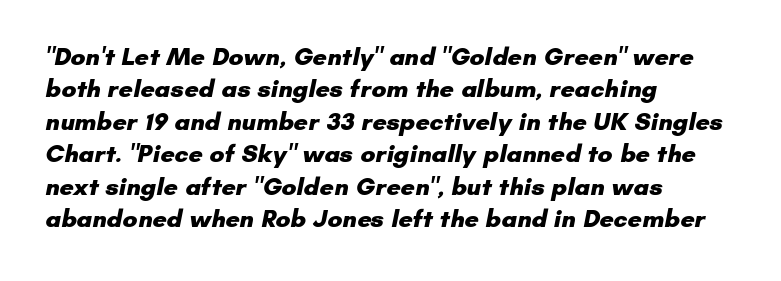
{"bold": "yes", "underline": "no", "align": "left", "line_spacing": "normal", "line_spacing_ratio": 1.3, "letter_spacing": "normal", "letter_spacing_em": 0.0, "glyph_px": 25}
